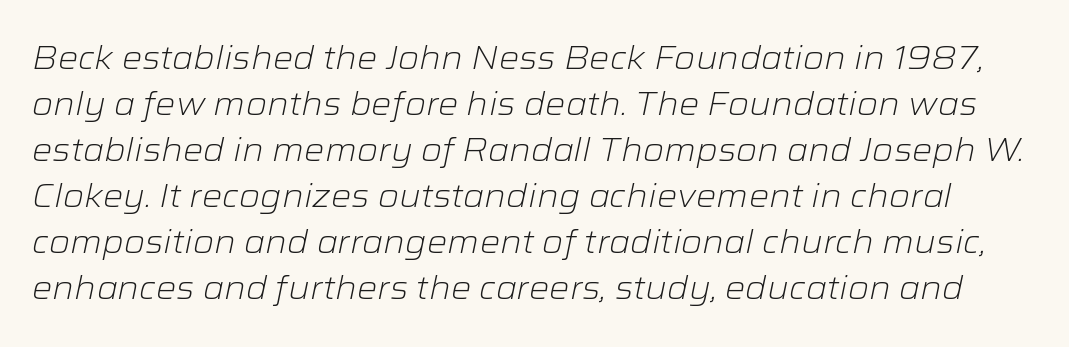
If you drew a line through each stem, it would be angled. The weight tops out at a normal text grade. Does the leading feel generous? No, just average. Words float on clear page, feet unadorned. Glyph-to-glyph distance matches everyday printed text.
